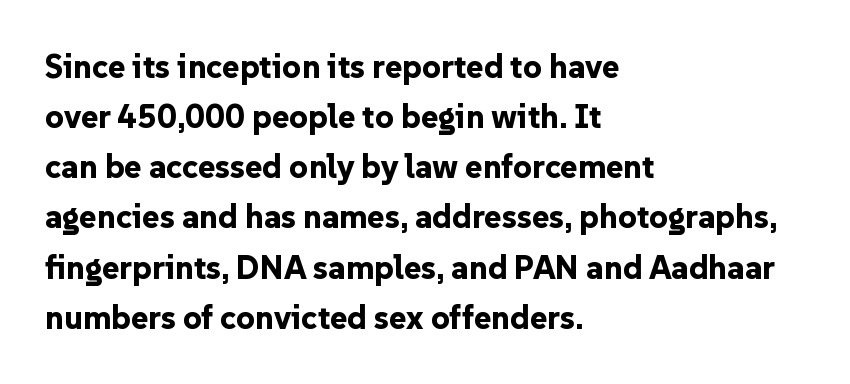
Any mark beneath the type? The region is blank. Posture: upright roman. Caption: standard tracking, unaltered. A typesetter would label this face a sans. Regular leading.
